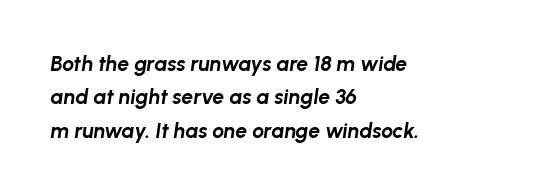
The image shows 21 px bold type, italic (leaning right); set left-aligned, normal line spacing (1.59x), normal letter spacing, not underlined.
